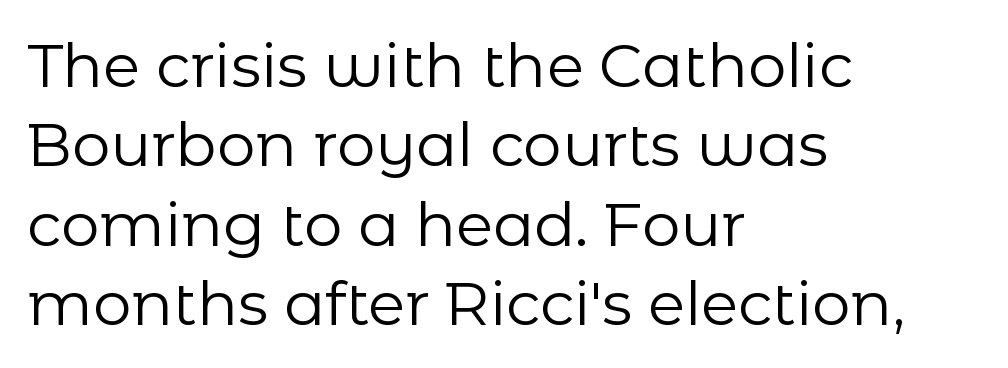
Q: Is the text bold? A: No.
Q: Is the text italic (slanted)? A: No, it is upright.
Q: Is the typeface a serif or a sans-serif typeface? A: Sans-serif.
Q: Is the text underlined? A: No.
Q: How is the paragraph aligned? A: Left-aligned.
Q: Is the spacing between letters normal or unusually wide? A: Normal.
Q: Is the spacing between lines tight, normal or loose? A: Normal.
Q: Width (condensed, normal, or wide)? A: Normal.
Q: Stroke contrast? A: Low.
Q: x-height? A: Medium.
Q: Monospaced? A: No.
